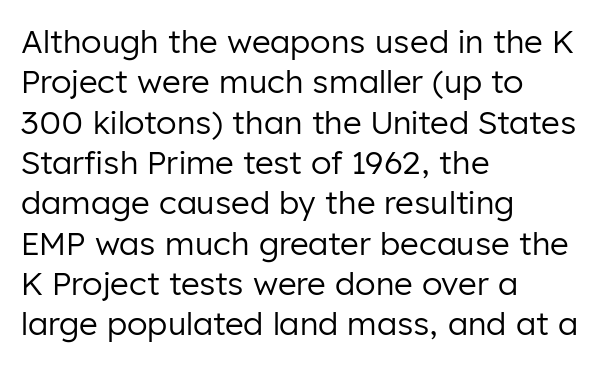
Q: Is the text bold? A: No.
Q: Is the text italic (slanted)? A: No, it is upright.
Q: Is the typeface a serif or a sans-serif typeface? A: Sans-serif.
Q: Is the text underlined? A: No.
Q: How is the paragraph aligned? A: Left-aligned.
Q: Is the spacing between letters normal or unusually wide? A: Normal.
Q: Is the spacing between lines tight, normal or loose? A: Normal.
Q: Width (condensed, normal, or wide)? A: Normal.
Q: Stroke contrast? A: Low.
Q: x-height? A: Medium.
Q: Monospaced? A: No.
